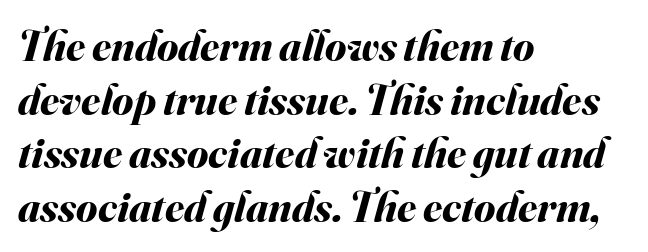
The area under the type is left untouched. The passage shown is emphatically bold. It's the slanting kind of type. In terms of leading, this rendering sits right in the middle.
